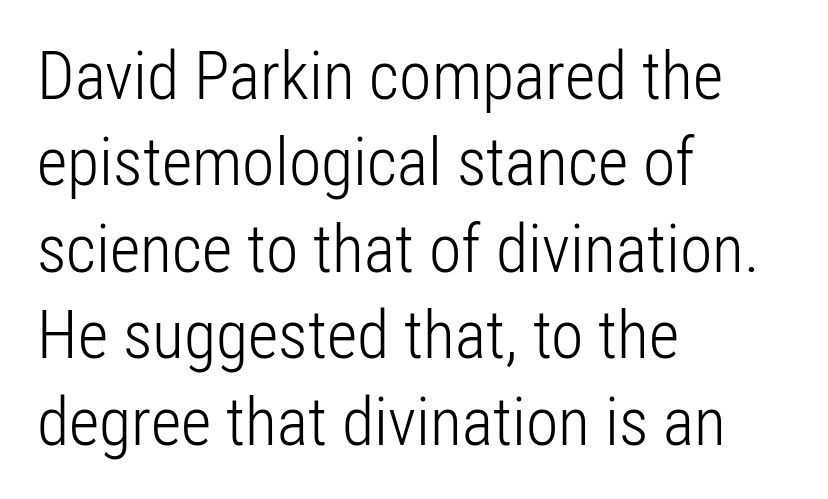
Q: Is the text bold? A: No.
Q: Is the text italic (slanted)? A: No, it is upright.
Q: Is the typeface a serif or a sans-serif typeface? A: Sans-serif.
Q: Is the text underlined? A: No.
Q: How is the paragraph aligned? A: Left-aligned.
Q: Is the spacing between letters normal or unusually wide? A: Normal.
Q: Is the spacing between lines tight, normal or loose? A: Normal.
Q: Width (condensed, normal, or wide)? A: Condensed.
Q: Stroke contrast? A: Low.
Q: x-height? A: Medium.
Q: Monospaced? A: No.
